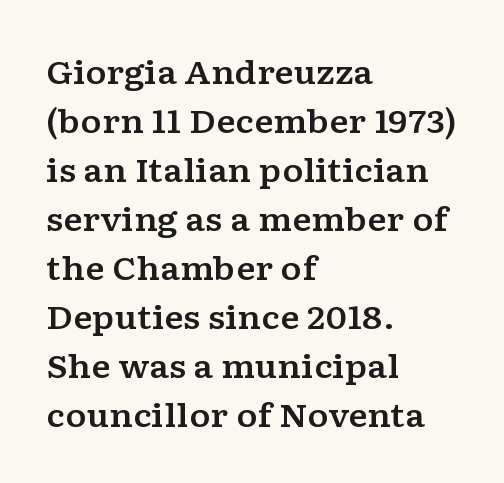
Examine the stroke ends and you'll spot serifs. The passage shown is not underscored anywhere. Typeset ragged right — the left edge is the straight one. Evenly set lines give the paragraph a standard silhouette.
